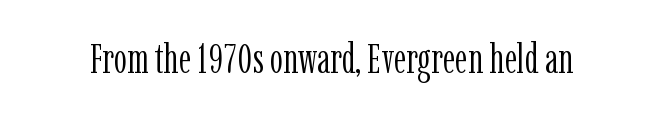
The image shows 42 px light, condensed serif type, upright; set normal letter spacing, not underlined; low stroke contrast and a medium x-height.
